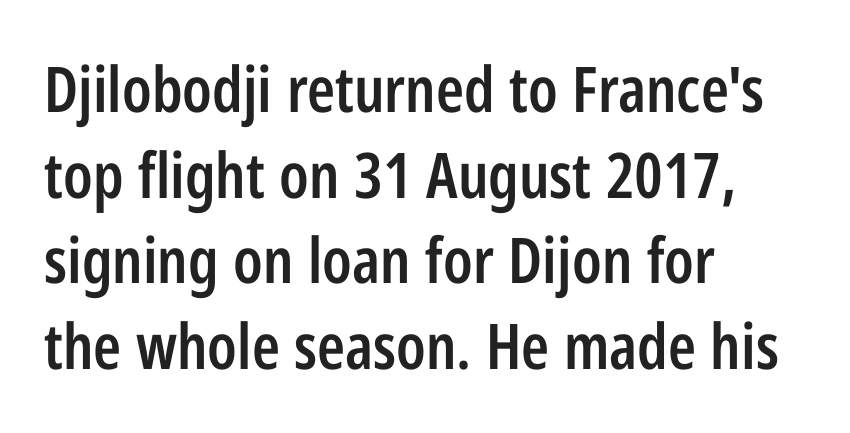
Honestly, there is no underline to notice here at all. Serif or sans? Sans — the stroke terminals are bare. The axis of the letterforms is exactly vertical. The strokes are fattened partway — semibold, not bold. Summary of vertical rhythm: regular, with standard interline spacing. These lines stack with their left ends in a neat column.
